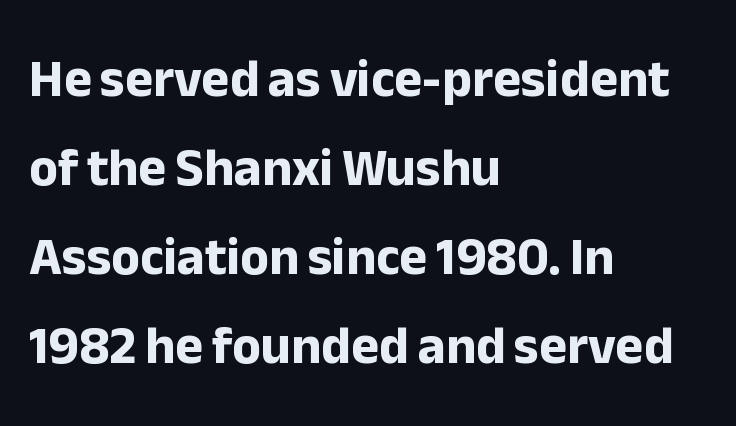
{"serif": "no", "italic": "no", "bold": "yes", "weight": "bold", "width": "normal", "stroke_contrast": "low", "x_height": "medium", "monospaced": "no", "underline": "no", "align": "left", "line_spacing": "normal", "line_spacing_ratio": 1.68, "letter_spacing": "normal", "letter_spacing_em": 0.0, "glyph_px": 53}
